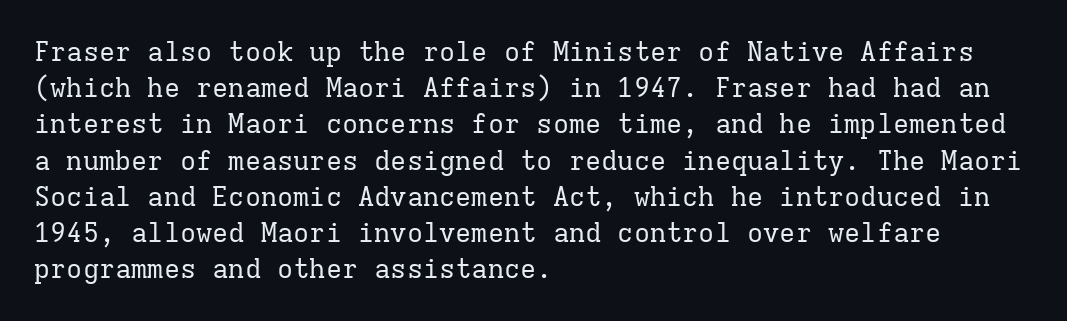
The image shows 27 px text type, upright; set left-aligned, normal line spacing (1.34x), normal letter spacing, not underlined.
